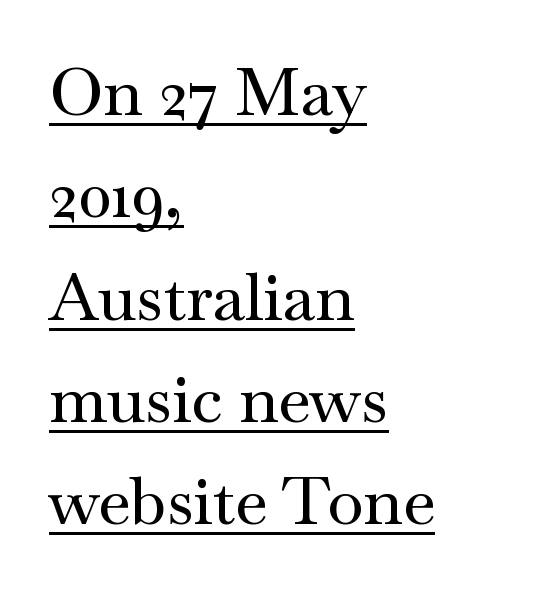
The image shows 66 px wide serif type, upright; set left-aligned, normal line spacing (1.55x), normal letter spacing, underlined; medium stroke contrast and a small x-height.
